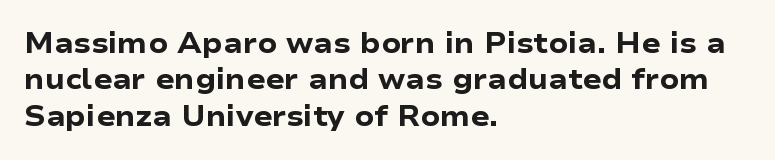
Q: Is the text bold? A: Yes.
Q: Is the text italic (slanted)? A: No, it is upright.
Q: Is the typeface a serif or a sans-serif typeface? A: Sans-serif.
Q: Is the text underlined? A: No.
Q: How is the paragraph aligned? A: Left-aligned.
Q: Is the spacing between letters normal or unusually wide? A: Normal.
Q: Is the spacing between lines tight, normal or loose? A: Normal.
Q: Width (condensed, normal, or wide)? A: Wide.
Q: Stroke contrast? A: Low.
Q: x-height? A: Medium.
Q: Monospaced? A: No.
